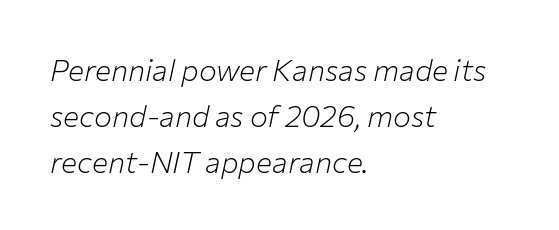
{"italic": "yes", "lean": "right", "slant_degrees": 12, "bold": "no", "weight": "light", "width": "normal", "stroke_contrast": "low", "x_height": "medium", "monospaced": "no", "underline": "no", "align": "left", "line_spacing": "normal", "line_spacing_ratio": 1.53, "letter_spacing": "normal", "letter_spacing_em": 0.0, "glyph_px": 30}
